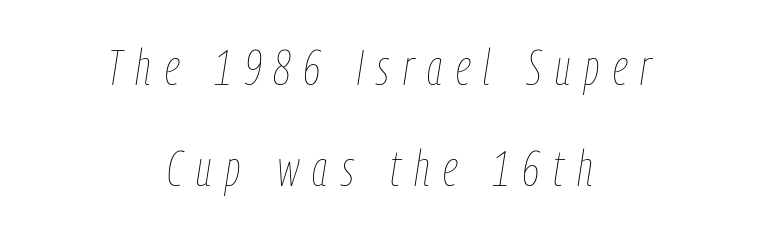
{"italic": "yes", "lean": "right", "slant_degrees": 9, "bold": "no", "weight": "thin", "width": "condensed", "stroke_contrast": "low", "x_height": "medium", "monospaced": "no", "underline": "no", "align": "center", "line_spacing": "loose", "line_spacing_ratio": 2.07, "letter_spacing": "wide", "letter_spacing_em": 0.28, "glyph_px": 49}
